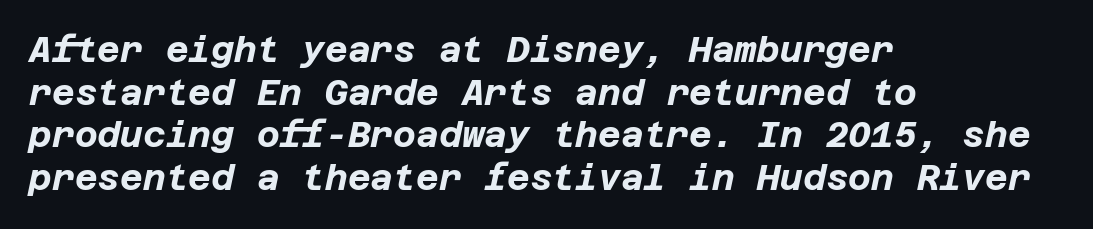
{"italic": "yes", "lean": "right", "slant_degrees": 12, "bold": "yes", "weight": "bold", "width": "normal", "stroke_contrast": "low", "x_height": "large", "underline": "no", "align": "left", "line_spacing_ratio": 1.22, "letter_spacing": "normal", "letter_spacing_em": 0.0, "glyph_px": 35}
